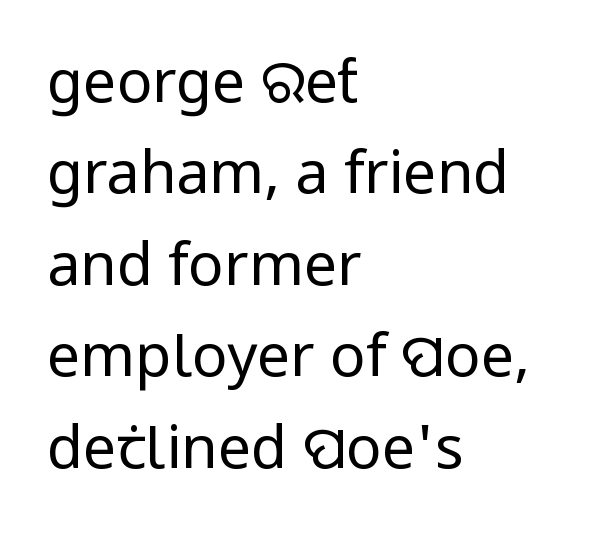
Heft: none added — not bold. Look at the bottom of the vertical strokes: they stop flat, with no serifs. Rendered with straight, roman letterforms. Bare-footed words on every line. Vertically, the passage feels balanced, rows spaced as you'd expect.
